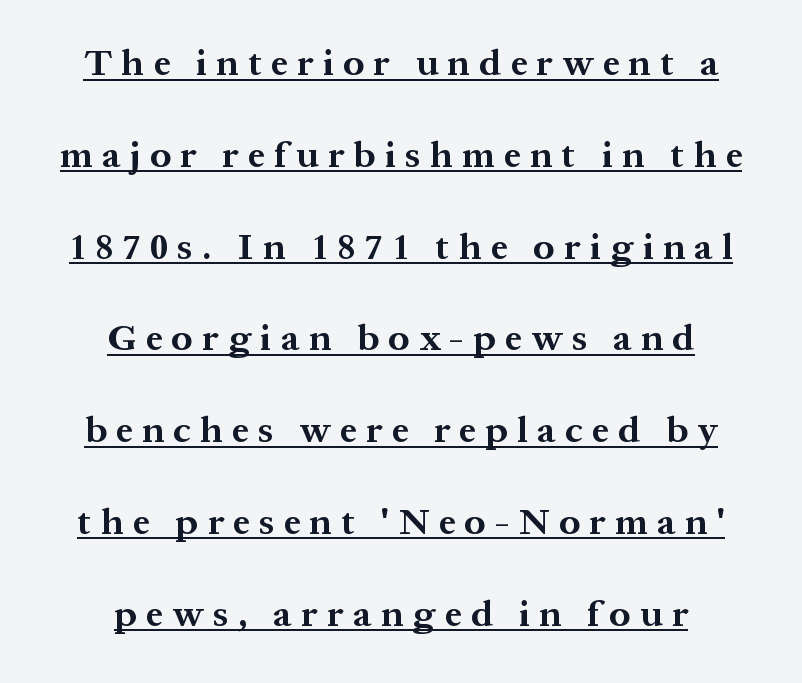
Q: Is the text bold? A: Yes.
Q: Is the text italic (slanted)? A: No, it is upright.
Q: Is the typeface a serif or a sans-serif typeface? A: Serif.
Q: Is the text underlined? A: Yes.
Q: How is the paragraph aligned? A: Centered.
Q: Is the spacing between letters normal or unusually wide? A: Unusually wide.
Q: Is the spacing between lines tight, normal or loose? A: Loose.
Q: Width (condensed, normal, or wide)? A: Normal.
Q: Stroke contrast? A: Medium.
Q: x-height? A: Medium.
Q: Monospaced? A: No.
